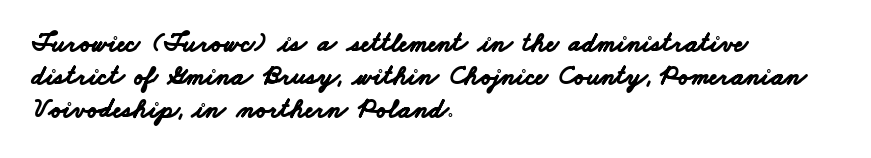
The image shows 27 px bold type; set left-aligned, line spacing 1.22x, normal letter spacing, not underlined.
